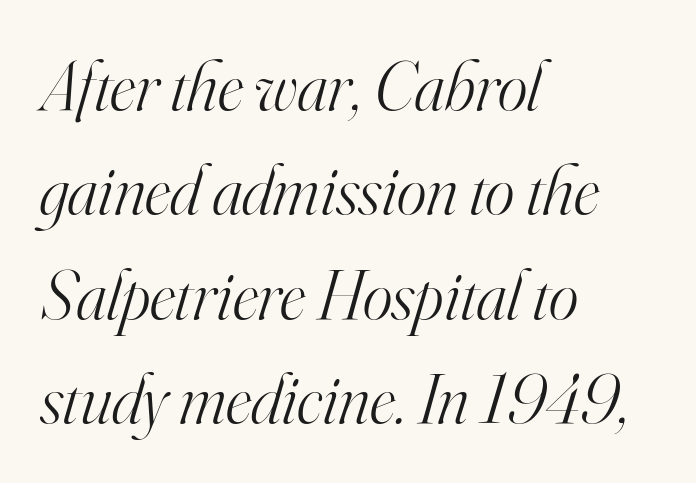
Q: Is the text bold? A: No.
Q: Is the text italic (slanted)? A: Yes, it leans right by about 16 degrees.
Q: Is the typeface a serif or a sans-serif typeface? A: Serif.
Q: Is the text underlined? A: No.
Q: How is the paragraph aligned? A: Left-aligned.
Q: Is the spacing between letters normal or unusually wide? A: Normal.
Q: Is the spacing between lines tight, normal or loose? A: Normal.
Q: Width (condensed, normal, or wide)? A: Normal.
Q: Stroke contrast? A: High.
Q: x-height? A: Small.
Q: Monospaced? A: No.
